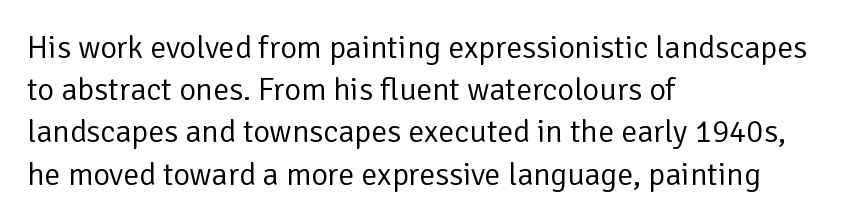
{"serif": "no", "italic": "no", "bold": "no", "weight": "regular", "width": "normal", "stroke_contrast": "low", "x_height": "medium", "monospaced": "no", "underline": "no", "align": "left", "line_spacing": "normal", "line_spacing_ratio": 1.32, "letter_spacing": "normal", "letter_spacing_em": 0.0, "glyph_px": 32}
